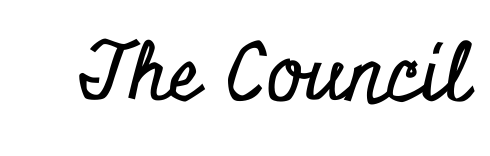
Q: Is the text italic (slanted)? A: Yes.
Q: Is the typeface a serif or a sans-serif typeface? A: Serif.
Q: Is the text underlined? A: No.
Q: Is the spacing between letters normal or unusually wide? A: Normal.
Q: Width (condensed, normal, or wide)? A: Condensed.
Q: Stroke contrast? A: Low.
Q: x-height? A: Small.
Q: Monospaced? A: No.
